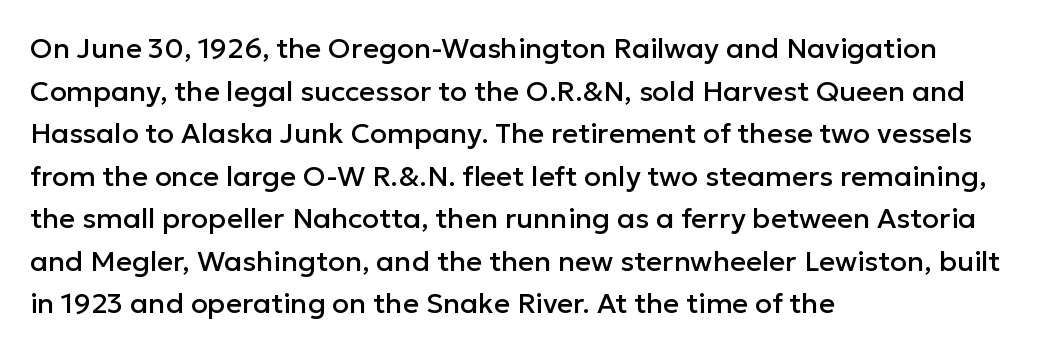
The image shows 28 px sans-serif type, upright; set left-aligned, normal line spacing (1.52x), normal letter spacing, not underlined; low stroke contrast and a medium x-height.
